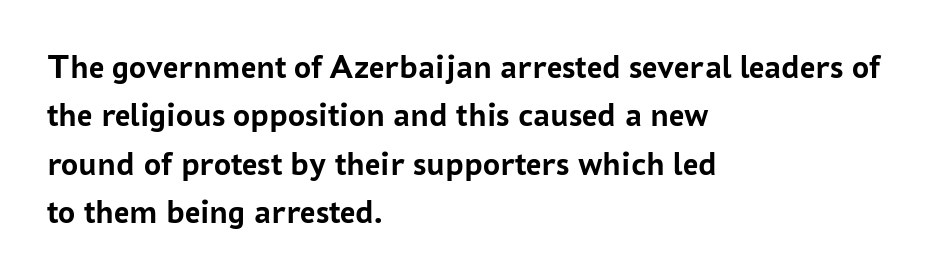
{"serif": "no", "italic": "no", "bold": "yes", "weight": "semibold", "width": "normal", "stroke_contrast": "low", "x_height": "medium", "monospaced": "no", "underline": "no", "align": "left", "line_spacing": "normal", "line_spacing_ratio": 1.42, "letter_spacing": "normal", "letter_spacing_em": 0.0, "glyph_px": 34}
